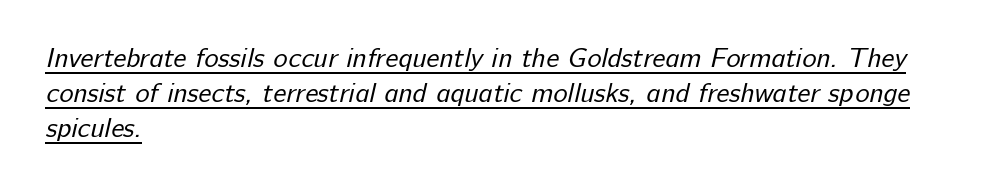
Q: Is the text bold? A: No.
Q: Is the text underlined? A: Yes.
Q: How is the paragraph aligned? A: Left-aligned.
Q: Is the spacing between letters normal or unusually wide? A: Normal.
Q: Is the spacing between lines tight, normal or loose? A: Normal.
